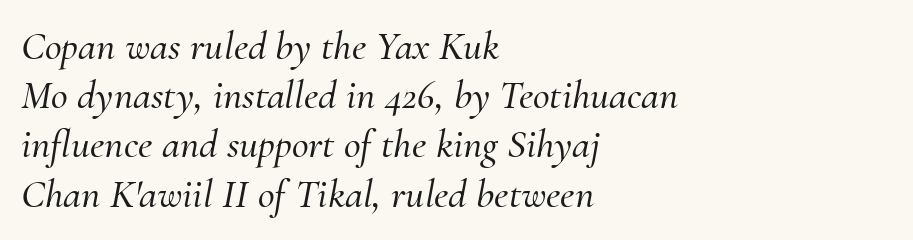
{"serif": "yes", "italic": "yes", "lean": "right", "slant_degrees": 10, "width": "normal", "stroke_contrast": "medium", "x_height": "small", "monospaced": "no", "underline": "no", "align": "left", "line_spacing_ratio": 1.2, "letter_spacing": "normal", "letter_spacing_em": 0.0, "glyph_px": 41}
